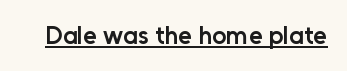
{"italic": "no", "bold": "semi", "underline": "yes", "letter_spacing": "normal", "letter_spacing_em": 0.0, "glyph_px": 25}
